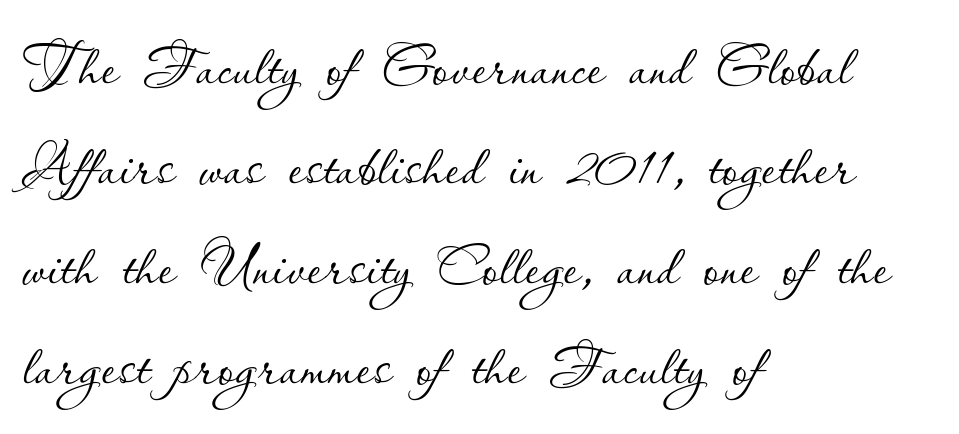
Character widths vary here, with narrow letters taking less room than wide ones. Horizontal alignment here is leftward, the default for most running prose. Spacing between characters is what you'd get straight out of the box. Descender tails drop into unmarked territory.
